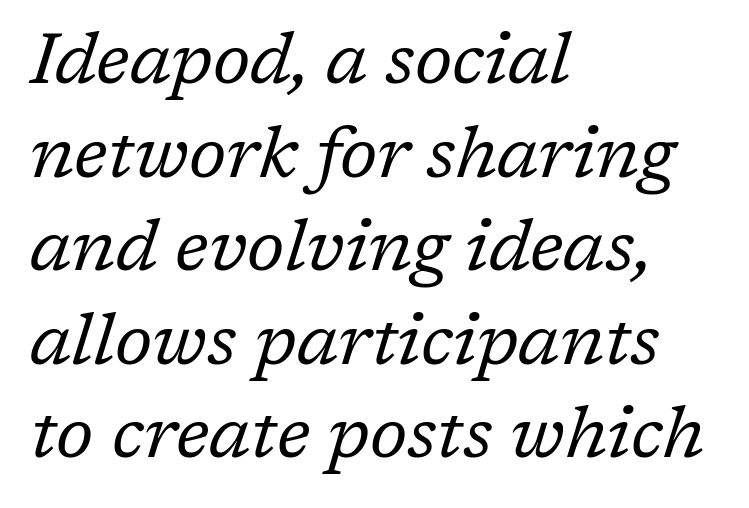
Interline gaps are of average width in this sample. Think standard paragraph weight, or any step lighter than that. Looks like regular typesetting: each glyph gets only the width it needs. Just letters on the line, the space beneath them empty.
